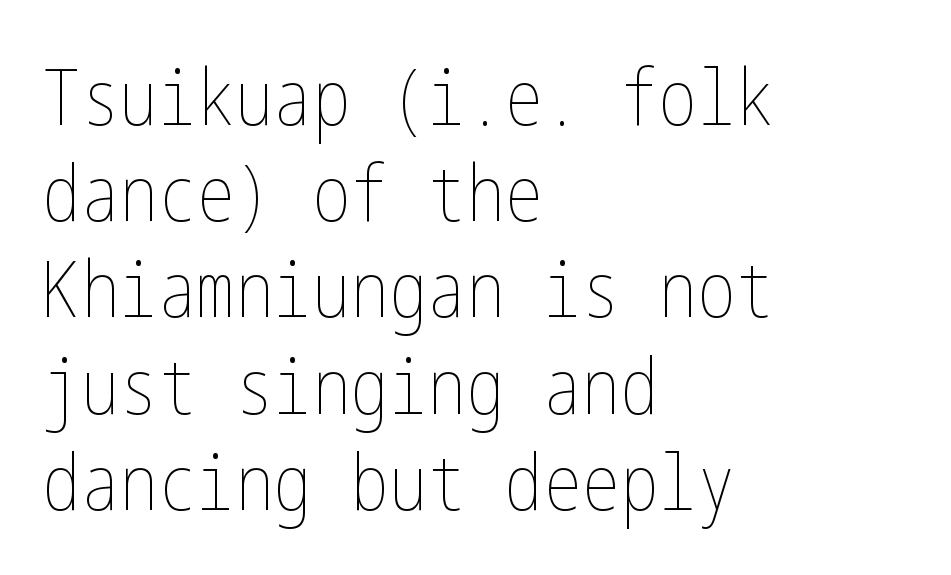
This block has exactly the height ordinary leading produces. The font's upright variant was chosen for this text. The passage shown has conventional tracking throughout. Any mark beneath the type? The region is blank.
